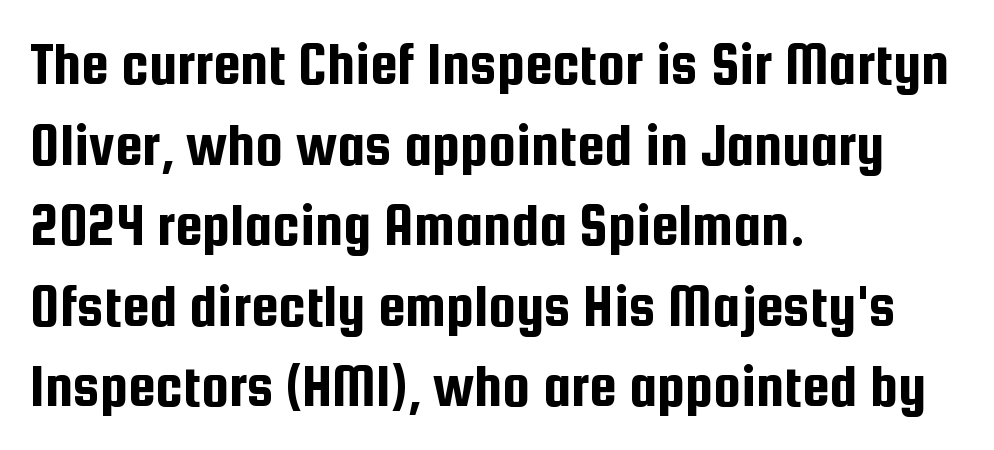
The type sits square on the baseline with zero lean. Each letter's strokes conclude bluntly, with no projecting serifs. Default kerning and tracking; the words read as compact shapes. The leading is moderate, giving the passage an even texture.
